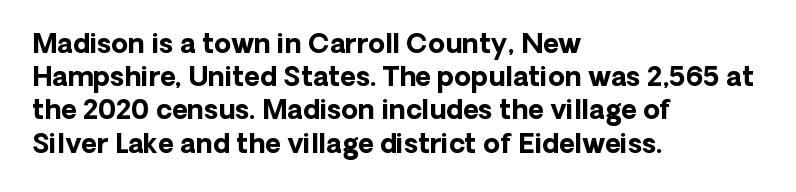
There is no visible air inserted between adjacent glyphs. In terms of weight, the rendering is a true, heavy bold. Visually the block forms a straight wall on the left and a jagged coastline on the right. Lines of text with bare space underneath. If you drew a line through each stem, it would be perfectly vertical.
